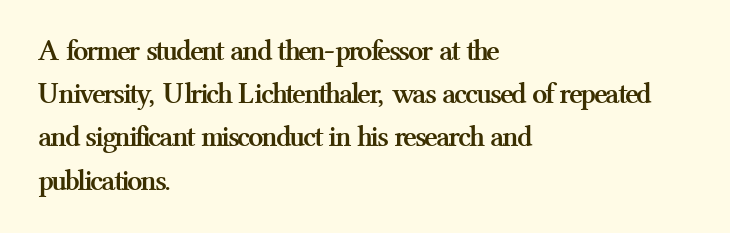
The string is rendered with underlining switched off. Are there feet on the stems? There are — it's a serif. How would I describe the line gaps? Plain and ordinary. It's the straight-up-and-down kind of type.
